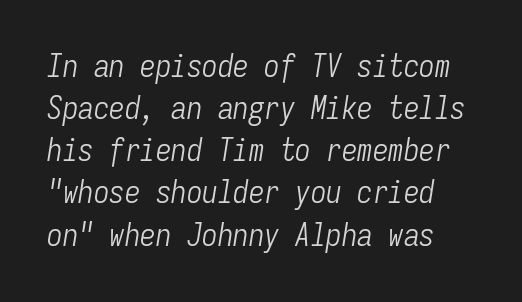
Fixed-width glyphs throughout — classic coding-font behaviour. Caption: face not bold, strokes unweighted. Only glyphs here, with clear space below each row. The letters are slanted; this is an italic face.
